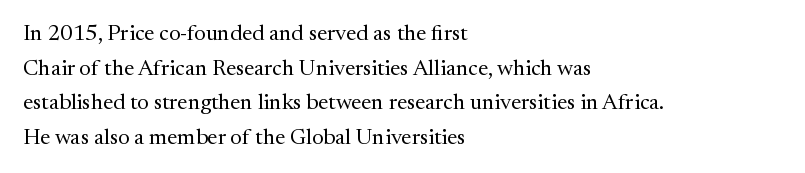
Which margin do the lines hug? The left one — the right edge is uneven. This is roman type, the default non-slanted kind. Summary of vertical rhythm: regular, with standard interline spacing. These glyphs show unthickened strokes, regular width or finer. The rendering keeps characters at their native spacing. The gap between lines stays unmarked.
